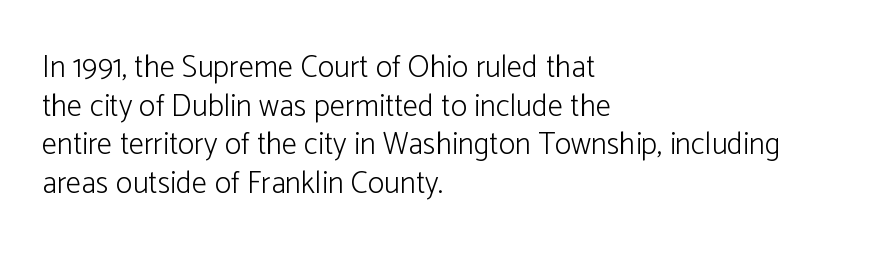
The image shows 31 px light sans-serif type, upright; set left-aligned, normal line spacing (1.25x), normal letter spacing, not underlined; low stroke contrast and a medium x-height.
